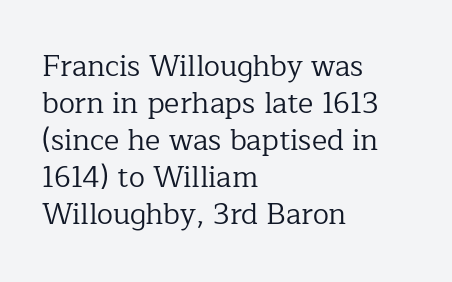
Q: Is the text bold? A: No.
Q: Is the text italic (slanted)? A: No, it is upright.
Q: Is the typeface a serif or a sans-serif typeface? A: Serif.
Q: Is the text underlined? A: No.
Q: How is the paragraph aligned? A: Left-aligned.
Q: Is the spacing between letters normal or unusually wide? A: Normal.
Q: Is the spacing between lines tight, normal or loose? A: Normal.
Q: Width (condensed, normal, or wide)? A: Normal.
Q: Stroke contrast? A: Low.
Q: x-height? A: Medium.
Q: Monospaced? A: No.
